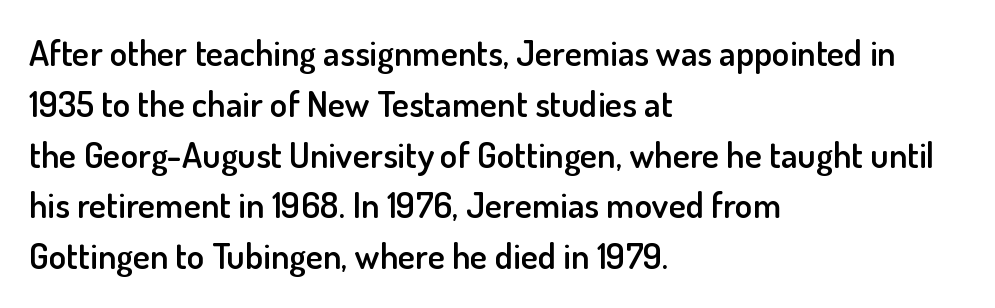
The leading is moderate, giving the passage an even texture. The foot of each line stays bare and open. The setting favours the left margin, as ordinary paragraphs usually do. This sample has the flowing, uneven cadence of proportional lettering. Typographically, this falls in the sans-serif category.
